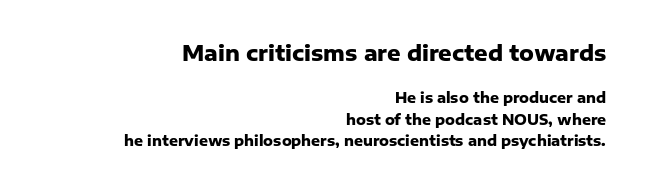
The image shows 21 px bold type, upright; set right-aligned, normal line spacing (1.54x), normal letter spacing, not underlined; the first (top) block is 1.5x larger.
